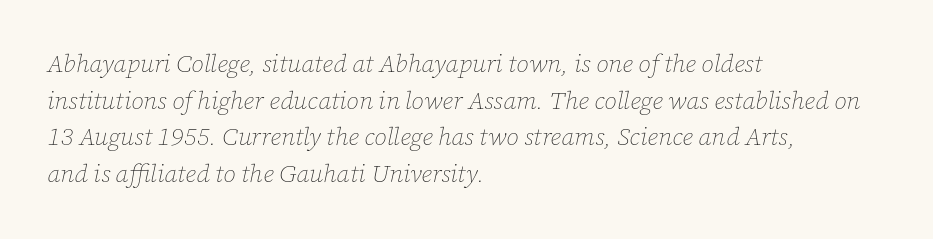
Q: Is the text bold? A: No.
Q: Is the text italic (slanted)? A: Yes, it leans right by about 12 degrees.
Q: Is the text underlined? A: No.
Q: How is the paragraph aligned? A: Left-aligned.
Q: Is the spacing between letters normal or unusually wide? A: Normal.
Q: Is the spacing between lines tight, normal or loose? A: Normal.
